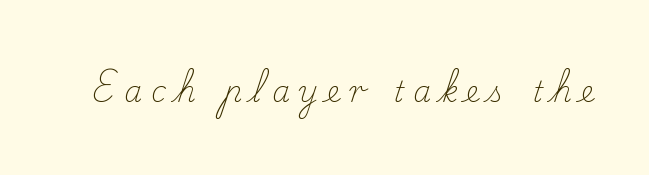
Q: Is the text bold? A: No.
Q: Is the text italic (slanted)? A: Yes.
Q: Is the typeface a serif or a sans-serif typeface? A: Serif.
Q: Is the text underlined? A: No.
Q: Is the spacing between letters normal or unusually wide? A: Unusually wide.
Q: Width (condensed, normal, or wide)? A: Normal.
Q: Stroke contrast? A: Low.
Q: x-height? A: Small.
Q: Monospaced? A: No.
